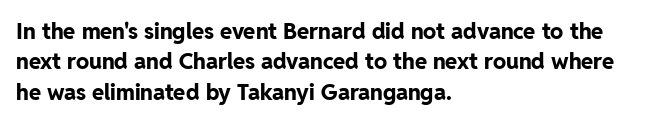
Q: Is the text bold? A: Yes.
Q: Is the text italic (slanted)? A: No, it is upright.
Q: Is the text underlined? A: No.
Q: How is the paragraph aligned? A: Left-aligned.
Q: Is the spacing between letters normal or unusually wide? A: Normal.
Q: Is the spacing between lines tight, normal or loose? A: Normal.
